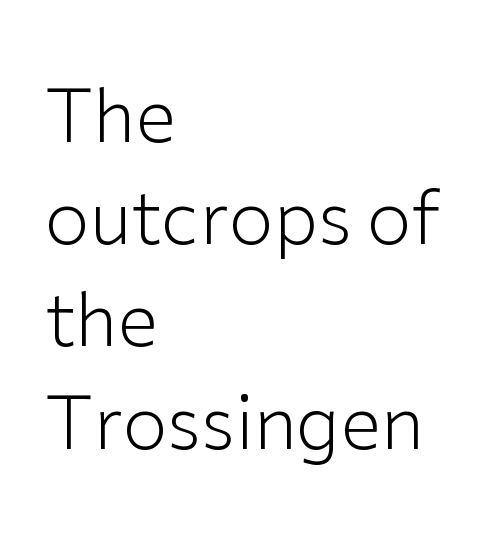
The image shows 73 px light sans-serif type, upright; set left-aligned, normal line spacing (1.4x), normal letter spacing, not underlined; low stroke contrast and a medium x-height.
